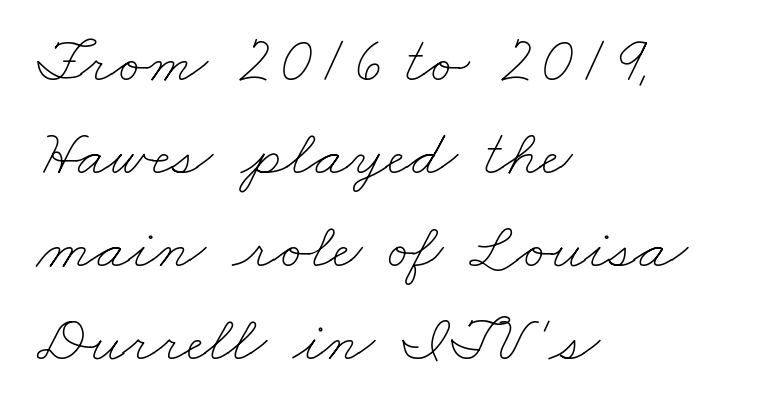
{"bold": "no", "weight": "thin", "width": "wide", "stroke_contrast": "low", "x_height": "small", "monospaced": "no", "underline": "no", "align": "left", "line_spacing": "normal", "line_spacing_ratio": 1.41, "letter_spacing": "normal", "letter_spacing_em": 0.0, "glyph_px": 66}
